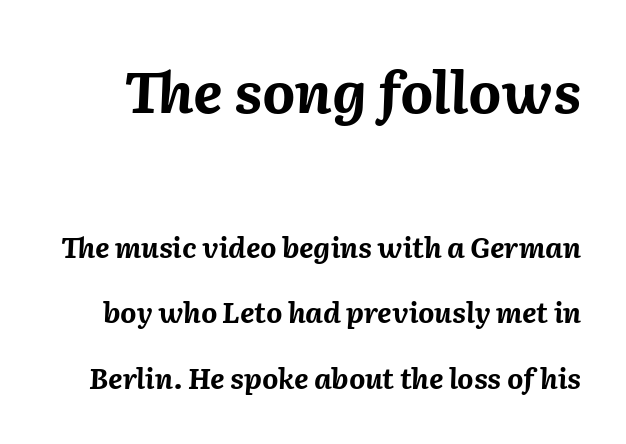
{"italic": "yes", "lean": "right", "slant_degrees": 2, "bold": "yes", "weight": "bold", "width": "normal", "stroke_contrast": "medium", "x_height": "medium", "monospaced": "no", "underline": "no", "line_spacing": "loose", "line_spacing_ratio": 2.35, "letter_spacing": "normal", "letter_spacing_em": 0.0, "larger_block": "first", "size_ratio": 2.04, "glyph_px": 57}
